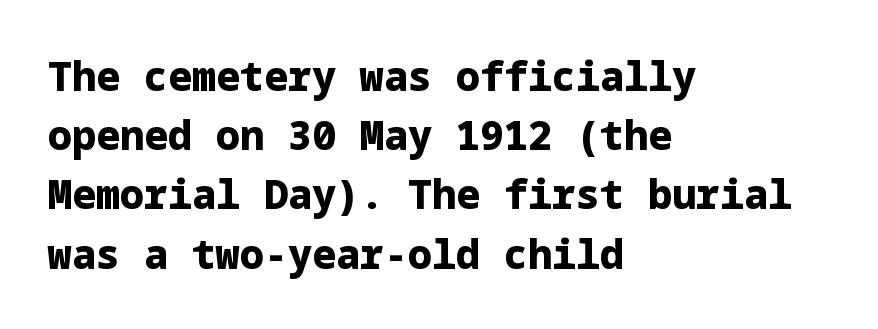
In terms of letterform style, serifs are entirely absent. Rule under the text: the space is simply empty. The letters stand upright; this is a roman face. Horizontal bands of white between lines are of average thickness. If you drew a ruler down the left edge, every line would touch it.
